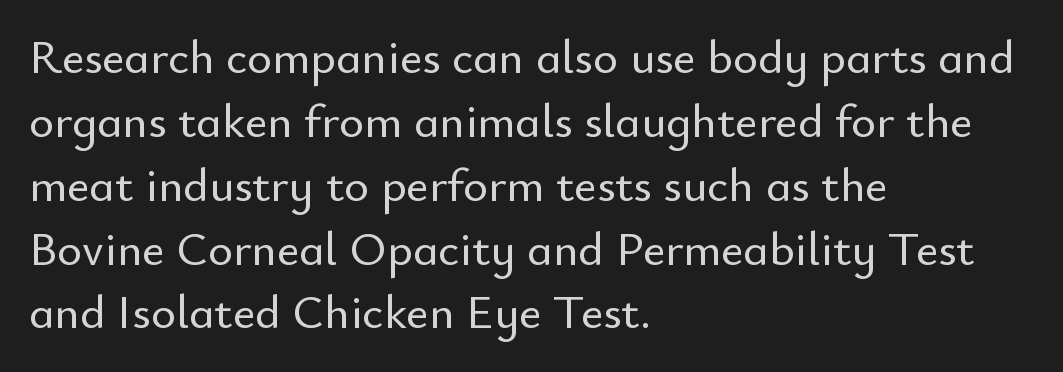
Q: Is the text italic (slanted)? A: No, it is upright.
Q: Is the typeface a serif or a sans-serif typeface? A: Sans-serif.
Q: Is the text underlined? A: No.
Q: How is the paragraph aligned? A: Left-aligned.
Q: Is the spacing between letters normal or unusually wide? A: Normal.
Q: Is the spacing between lines tight, normal or loose? A: Normal.
Q: Width (condensed, normal, or wide)? A: Normal.
Q: Stroke contrast? A: Low.
Q: x-height? A: Small.
Q: Monospaced? A: No.
